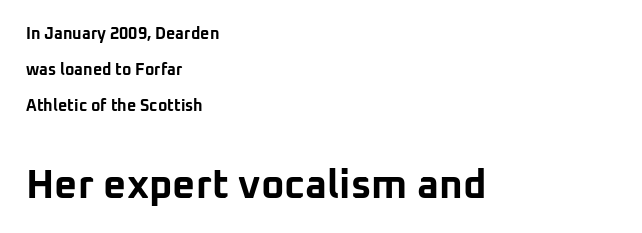
{"serif": "no", "italic": "no", "bold": "yes", "weight": "bold", "width": "normal", "stroke_contrast": "low", "x_height": "medium", "monospaced": "no", "underline": "no", "align": "left", "line_spacing": "loose", "line_spacing_ratio": 2.25, "letter_spacing": "normal", "letter_spacing_em": 0.0, "larger_block": "second", "size_ratio": 2.5, "glyph_px": 40}
